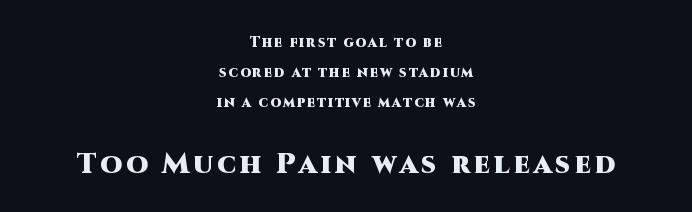
Font category for this specimen: sans-serif. These lines are rendered in a variable-pitch font. Size contrast runs from small at the top to large at the bottom. Casual observation: everything's sitting right in the middle. Loosely led — the rows are spread out.
